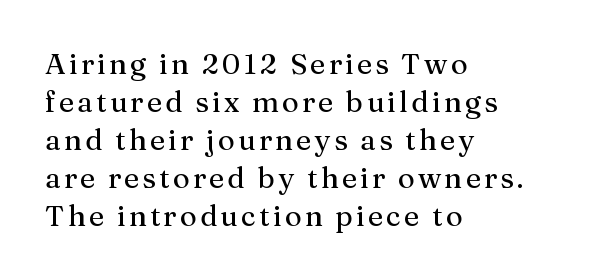
The image shows 29 px serif type, upright; set left-aligned, normal line spacing (1.31x), not underlined; medium stroke contrast and a medium x-height.
